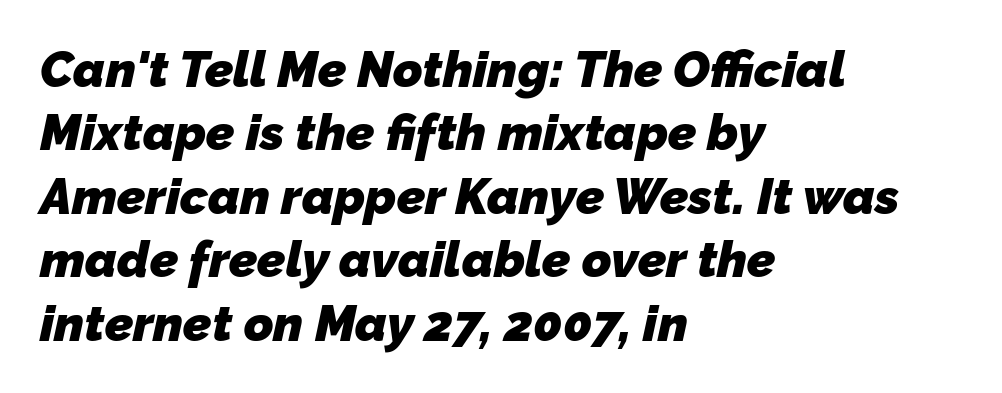
Q: Is the text bold? A: Yes.
Q: Is the typeface a serif or a sans-serif typeface? A: Sans-serif.
Q: Is the text underlined? A: No.
Q: How is the paragraph aligned? A: Left-aligned.
Q: Is the spacing between letters normal or unusually wide? A: Normal.
Q: Is the spacing between lines tight, normal or loose? A: Normal.
Q: Width (condensed, normal, or wide)? A: Normal.
Q: Stroke contrast? A: Low.
Q: x-height? A: Medium.
Q: Monospaced? A: No.
